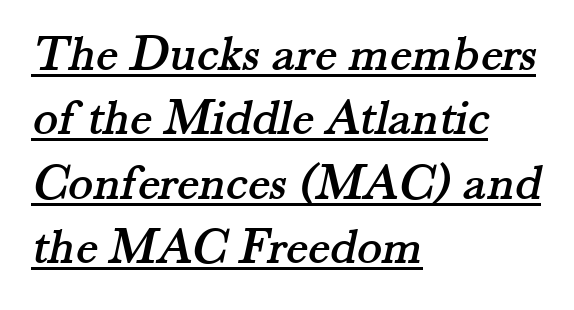
{"serif": "yes", "width": "normal", "stroke_contrast": "medium", "x_height": "small", "monospaced": "no", "underline": "yes", "align": "left", "line_spacing_ratio": 1.24, "letter_spacing": "normal", "letter_spacing_em": 0.0, "glyph_px": 52}
